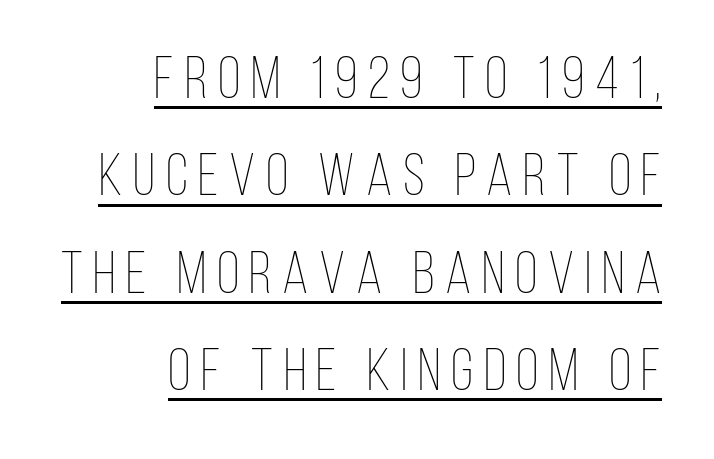
Q: Is the text bold? A: No.
Q: Is the text italic (slanted)? A: No, it is upright.
Q: Is the text underlined? A: Yes.
Q: How is the paragraph aligned? A: Right-aligned.
Q: Is the spacing between lines tight, normal or loose? A: Normal.
Q: Width (condensed, normal, or wide)? A: Condensed.
Q: Stroke contrast? A: Low.
Q: x-height? A: Large.
Q: Monospaced? A: No.
